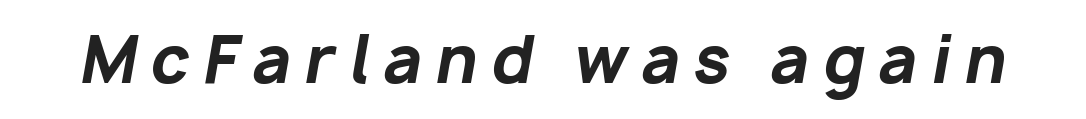
{"italic": "yes", "lean": "right", "slant_degrees": 10, "bold": "yes", "weight": "bold", "width": "normal", "stroke_contrast": "low", "x_height": "medium", "monospaced": "no", "underline": "no", "letter_spacing": "wide", "letter_spacing_em": 0.21, "glyph_px": 64}
